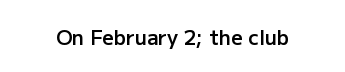
I'd describe the lettering as semibold — firm but not a full bold. The string is rendered with underlining switched off. If you drew a line through each stem, it would be perfectly vertical. Observe the ordinary spacing: letters are neighbours, not strangers.
